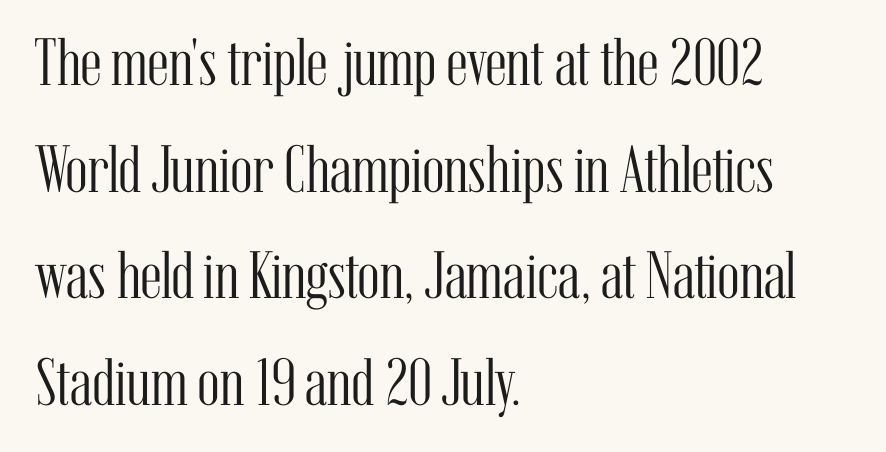
There is no visible air inserted between adjacent glyphs. The glyphs in this specimen are seriffed. No heavy texture on the line: the type isn't bold. Descenders hang freely into open space.
